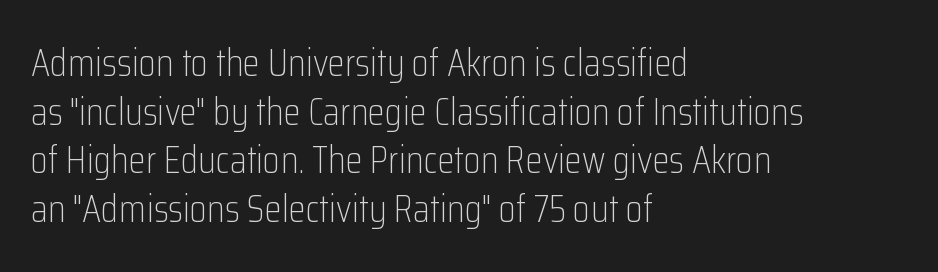
The image shows 39 px light, condensed sans-serif type, upright; set left-aligned, normal line spacing (1.25x), normal letter spacing, not underlined; low stroke contrast and a medium x-height.
